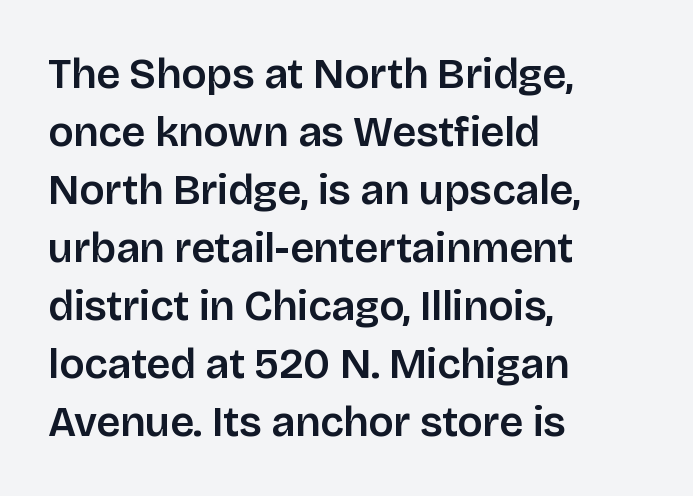
The image shows 42 px sans-serif type, upright; set left-aligned, normal line spacing (1.38x), normal letter spacing, not underlined; low stroke contrast and a large x-height.
